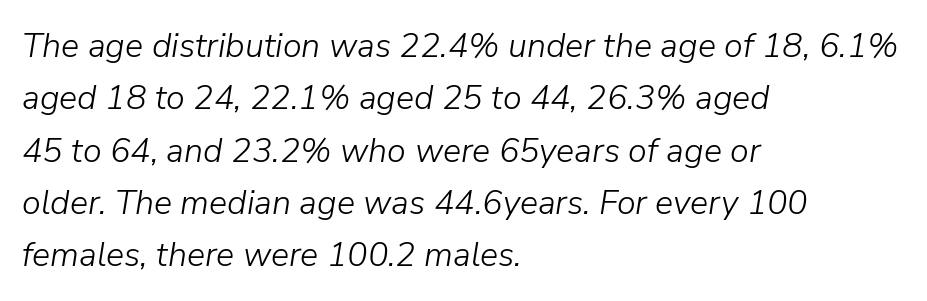
Q: Is the text bold? A: No.
Q: Is the text italic (slanted)? A: Yes, it leans right by about 9 degrees.
Q: Is the text underlined? A: No.
Q: How is the paragraph aligned? A: Left-aligned.
Q: Is the spacing between letters normal or unusually wide? A: Normal.
Q: Is the spacing between lines tight, normal or loose? A: Normal.
Q: Width (condensed, normal, or wide)? A: Normal.
Q: Stroke contrast? A: Low.
Q: x-height? A: Medium.
Q: Monospaced? A: No.
